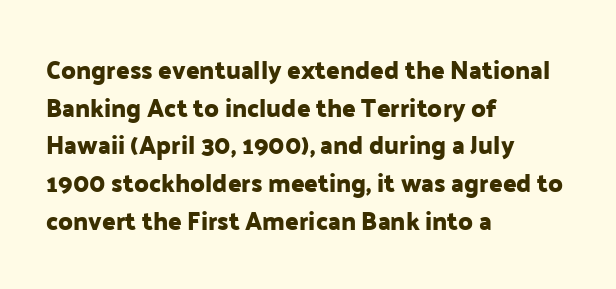
Q: Is the text italic (slanted)? A: No, it is upright.
Q: Is the text underlined? A: No.
Q: How is the paragraph aligned? A: Left-aligned.
Q: Is the spacing between letters normal or unusually wide? A: Normal.
Q: Is the spacing between lines tight, normal or loose? A: Normal.
